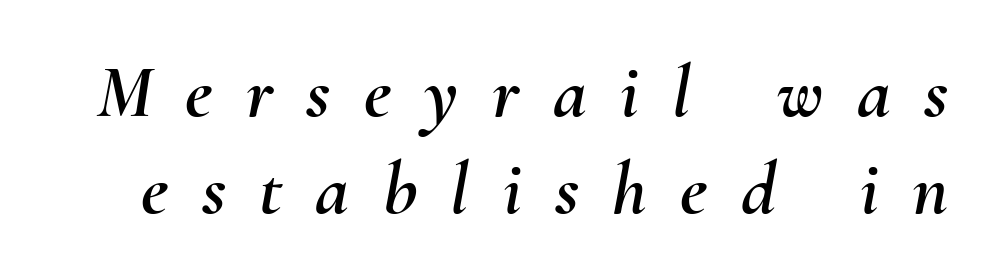
The image shows 76 px text type, italic (leaning right); set normal line spacing (1.27x), unusually wide letter spacing (+0.44 em), not underlined; medium stroke contrast and a small x-height.
